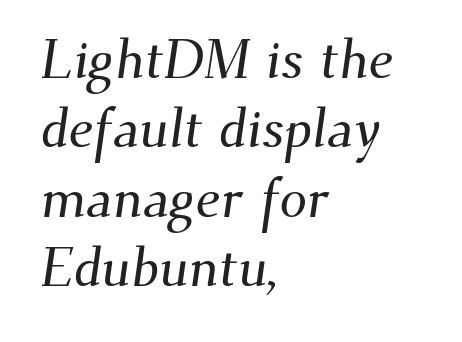
Q: Is the typeface a serif or a sans-serif typeface? A: Serif.
Q: Is the text underlined? A: No.
Q: How is the paragraph aligned? A: Left-aligned.
Q: Is the spacing between letters normal or unusually wide? A: Normal.
Q: Is the spacing between lines tight, normal or loose? A: Normal.
Q: Width (condensed, normal, or wide)? A: Normal.
Q: Stroke contrast? A: Medium.
Q: x-height? A: Small.
Q: Monospaced? A: No.
